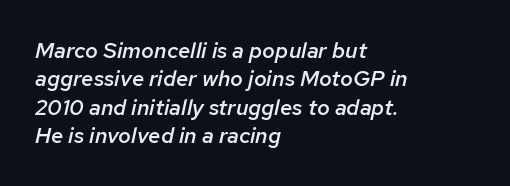
{"italic": "yes", "lean": "right", "slant_degrees": 12, "bold": "semi", "underline": "no", "align": "left", "line_spacing": "normal", "line_spacing_ratio": 1.29, "letter_spacing": "normal", "letter_spacing_em": 0.0, "glyph_px": 22}
